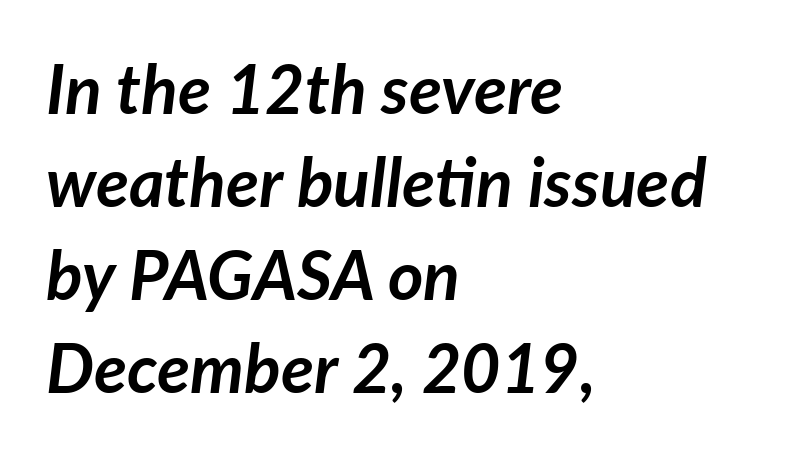
{"italic": "yes", "lean": "right", "slant_degrees": 7, "bold": "yes", "weight": "semibold", "width": "normal", "stroke_contrast": "low", "x_height": "medium", "monospaced": "no", "underline": "no", "align": "left", "line_spacing": "normal", "line_spacing_ratio": 1.37, "letter_spacing": "normal", "letter_spacing_em": 0.0, "glyph_px": 68}
